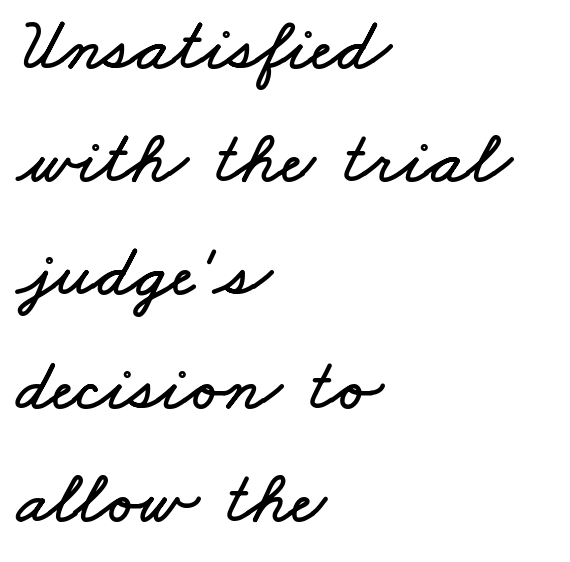
The image shows 74 px wide type; set left-aligned, normal line spacing (1.53x), normal letter spacing, not underlined; low stroke contrast and a small x-height.
